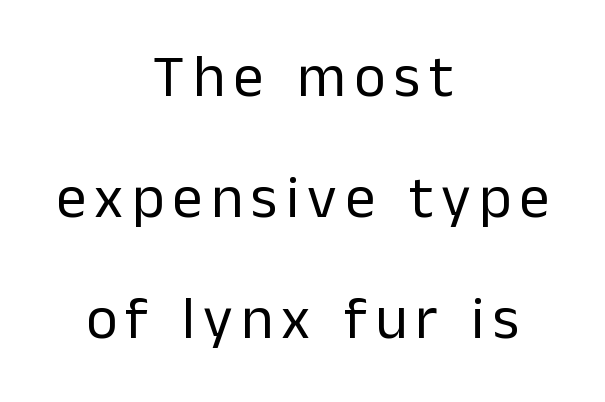
Q: Is the text bold? A: No.
Q: Is the text italic (slanted)? A: No, it is upright.
Q: Is the typeface a serif or a sans-serif typeface? A: Sans-serif.
Q: Is the text underlined? A: No.
Q: How is the paragraph aligned? A: Centered.
Q: Is the spacing between lines tight, normal or loose? A: Loose.
Q: Width (condensed, normal, or wide)? A: Normal.
Q: Stroke contrast? A: Low.
Q: x-height? A: Medium.
Q: Monospaced? A: No.
